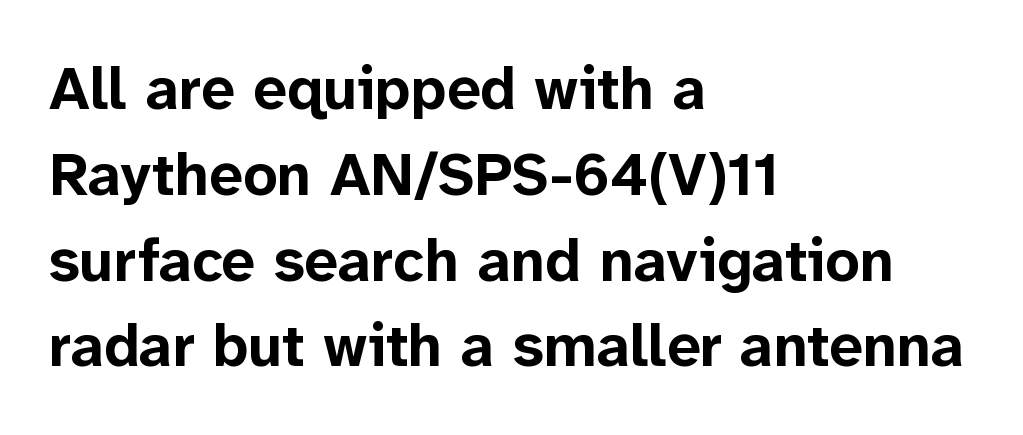
Style check: upright. How heavy is the stroke? Heavy — this is a bold. A typesetter would label this face a sans. If you measured baseline to baseline, you'd find a middling distance.
